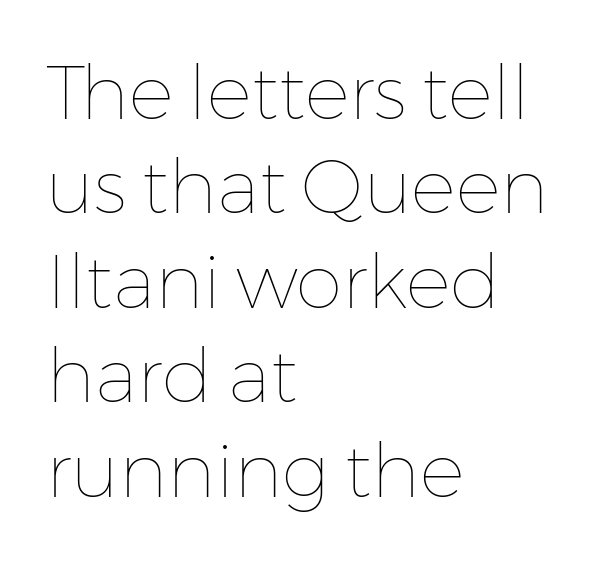
{"italic": "no", "bold": "no", "weight": "thin", "width": "normal", "stroke_contrast": "low", "x_height": "medium", "monospaced": "no", "underline": "no", "align": "left", "line_spacing": "normal", "line_spacing_ratio": 1.26, "letter_spacing": "normal", "letter_spacing_em": 0.0, "glyph_px": 75}
